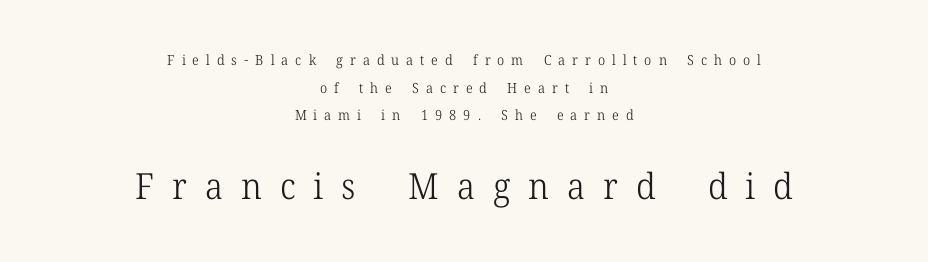
Do the characters align in a grid? No, the font is proportional. Observe the serifs anchoring each vertical stroke in this sample. Compared with typical body copy, the letter spacing here is much looser. Plain, unruled lines of type. The lines are spread far apart with generous leading.
